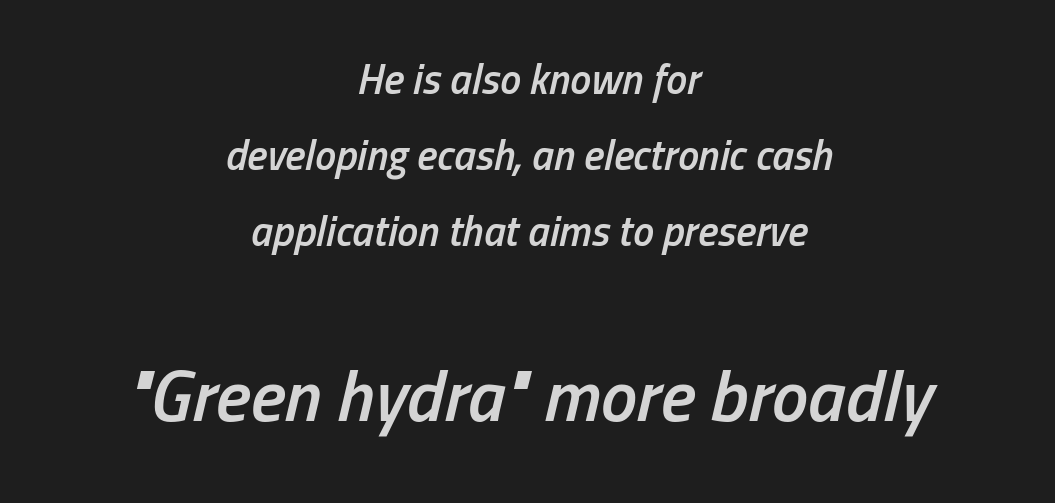
Q: Is the text bold? A: Semi-bold.
Q: Is the text italic (slanted)? A: Yes, it leans right by about 13 degrees.
Q: Is the text underlined? A: No.
Q: How is the paragraph aligned? A: Centered.
Q: Is the spacing between letters normal or unusually wide? A: Normal.
Q: Which block of text is set in a larger size, the first (top) or the second (bottom)? A: The second (bottom) one.
Q: Width (condensed, normal, or wide)? A: Condensed.
Q: Stroke contrast? A: Low.
Q: x-height? A: Medium.
Q: Monospaced? A: No.
